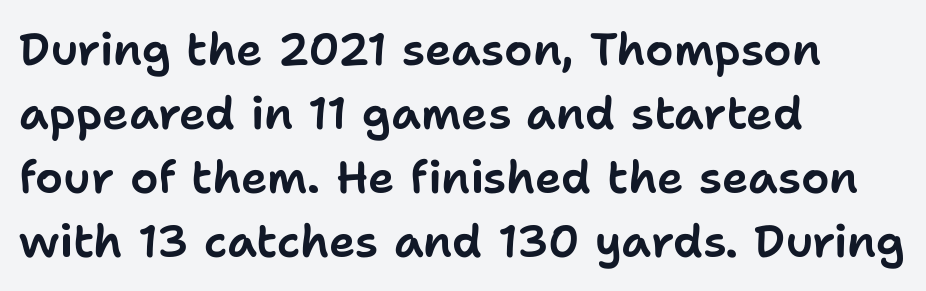
{"serif": "no", "italic": "no", "width": "normal", "stroke_contrast": "low", "x_height": "medium", "monospaced": "no", "underline": "no", "align": "left", "line_spacing": "normal", "line_spacing_ratio": 1.42, "letter_spacing": "normal", "letter_spacing_em": 0.0, "glyph_px": 45}
